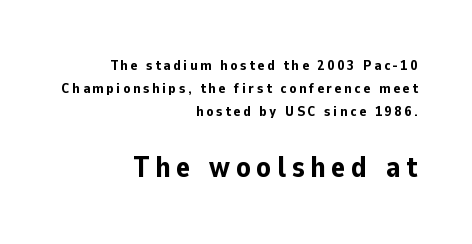
A normal amount of white space separates one row of letters from the next. The gap between lines stays unmarked. Heavy-handed strokes throughout: this text is bold. This sample uses an upright cut, with every glyph sitting square on the baseline.
